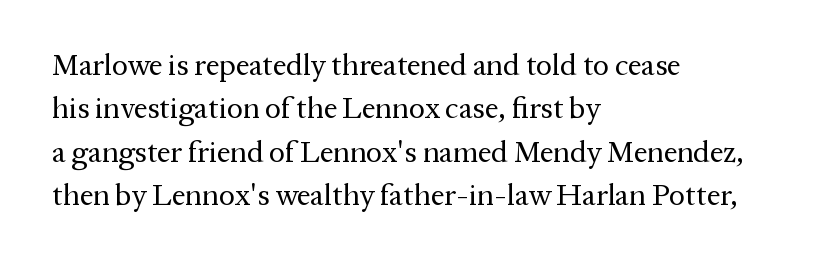
The ragged edge is on the right, which tells us the setting is flush left. The line-height multiplier appears to be the usual default. Looks like regular typesetting: each glyph gets only the width it needs. Does extra space separate the letters? No, they use regular spacing. This is not heavy type; no bold has been used. The specimen omits any rule beneath the text block's lines.
